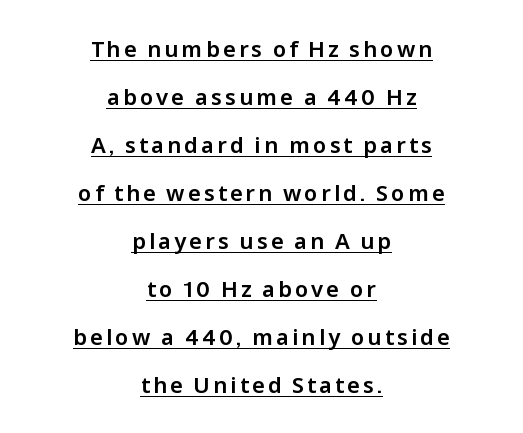
Q: Is the text italic (slanted)? A: No, it is upright.
Q: Is the text underlined? A: Yes.
Q: How is the paragraph aligned? A: Centered.
Q: Is the spacing between lines tight, normal or loose? A: Loose.
